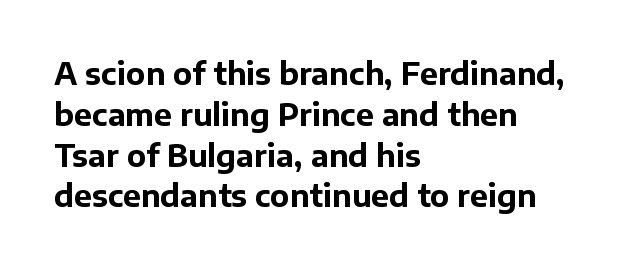
Q: Is the text bold? A: Yes.
Q: Is the text italic (slanted)? A: No, it is upright.
Q: Is the typeface a serif or a sans-serif typeface? A: Sans-serif.
Q: Is the text underlined? A: No.
Q: How is the paragraph aligned? A: Left-aligned.
Q: Is the spacing between letters normal or unusually wide? A: Normal.
Q: Is the spacing between lines tight, normal or loose? A: Normal.
Q: Width (condensed, normal, or wide)? A: Normal.
Q: Stroke contrast? A: Low.
Q: x-height? A: Medium.
Q: Monospaced? A: No.
